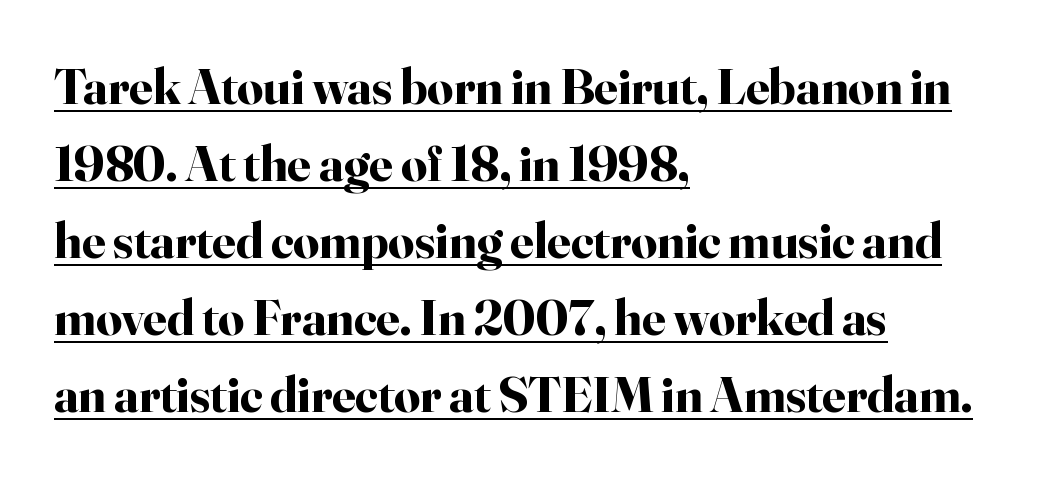
Q: Is the text bold? A: Yes.
Q: Is the text italic (slanted)? A: No, it is upright.
Q: Is the typeface a serif or a sans-serif typeface? A: Serif.
Q: Is the text underlined? A: Yes.
Q: How is the paragraph aligned? A: Left-aligned.
Q: Is the spacing between letters normal or unusually wide? A: Normal.
Q: Is the spacing between lines tight, normal or loose? A: Normal.
Q: Width (condensed, normal, or wide)? A: Normal.
Q: Stroke contrast? A: High.
Q: x-height? A: Small.
Q: Monospaced? A: No.
